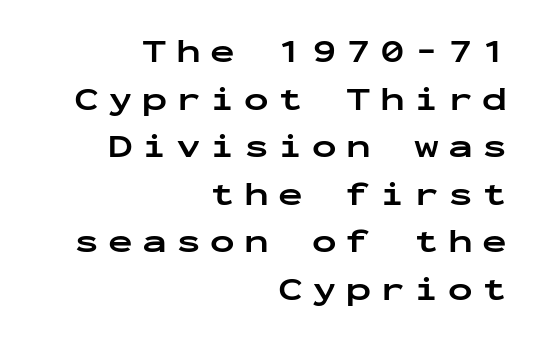
Q: Is the text bold? A: Yes.
Q: Is the text italic (slanted)? A: No, it is upright.
Q: Is the typeface a serif or a sans-serif typeface? A: Sans-serif.
Q: Is the text underlined? A: No.
Q: How is the paragraph aligned? A: Right-aligned.
Q: Is the spacing between letters normal or unusually wide? A: Unusually wide.
Q: Is the spacing between lines tight, normal or loose? A: Normal.
Q: Width (condensed, normal, or wide)? A: Wide.
Q: Stroke contrast? A: Low.
Q: x-height? A: Medium.
Q: Monospaced? A: Yes.
